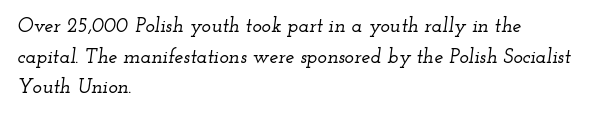
{"italic": "yes", "lean": "right", "slant_degrees": 12, "underline": "no", "align": "left", "line_spacing": "normal", "line_spacing_ratio": 1.53, "letter_spacing": "normal", "letter_spacing_em": 0.0, "glyph_px": 20}
